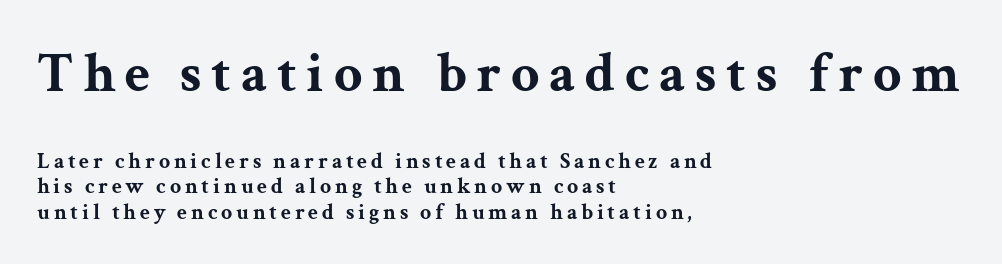
Q: Is the text bold? A: Yes.
Q: Is the text italic (slanted)? A: No, it is upright.
Q: Is the typeface a serif or a sans-serif typeface? A: Serif.
Q: Is the text underlined? A: No.
Q: How is the paragraph aligned? A: Left-aligned.
Q: Which block of text is set in a larger size, the first (top) or the second (bottom)? A: The first (top) one.
Q: Width (condensed, normal, or wide)? A: Wide.
Q: Stroke contrast? A: Medium.
Q: x-height? A: Medium.
Q: Monospaced? A: No.
